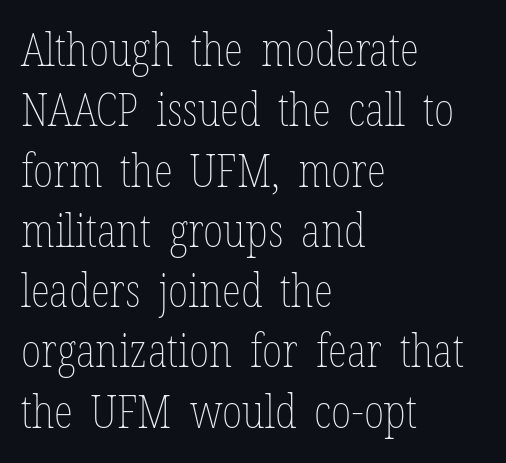
This rendering uses left alignment, leaving the right contour irregular. The letters advance in unequal steps, a hallmark of proportional type. You can tell it's not italic because the verticals are truly vertical. Plain, unruled lines of type. Caption: standard tracking, unaltered.
